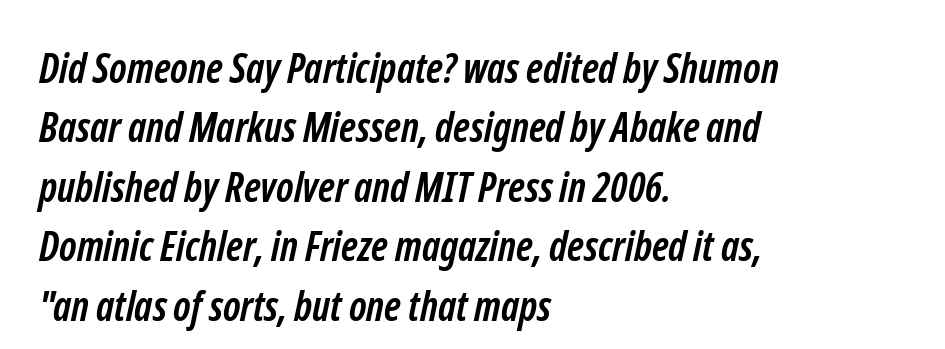
{"serif": "no", "bold": "yes", "weight": "semibold", "width": "condensed", "stroke_contrast": "low", "x_height": "medium", "monospaced": "no", "underline": "no", "align": "left", "line_spacing": "normal", "line_spacing_ratio": 1.45, "letter_spacing": "normal", "letter_spacing_em": 0.0, "glyph_px": 41}
